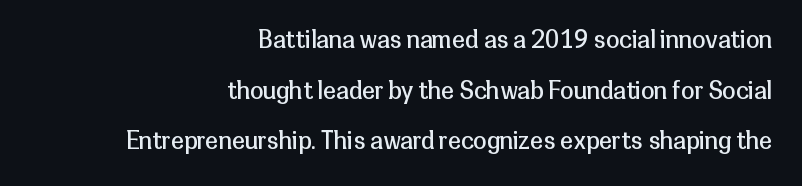
{"italic": "no", "bold": "no", "underline": "no", "align": "right", "line_spacing": "loose", "line_spacing_ratio": 2.11, "letter_spacing": "normal", "letter_spacing_em": 0.0, "glyph_px": 24}
